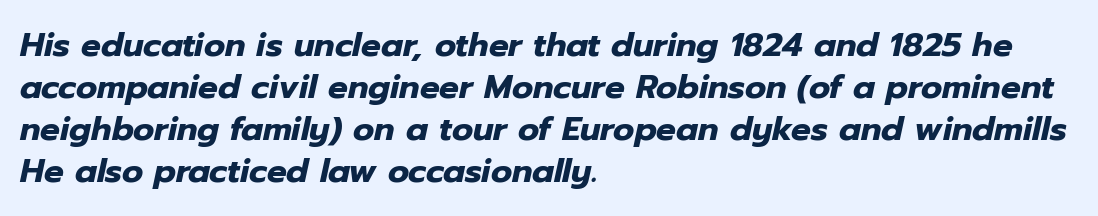
Q: Is the text bold? A: Yes.
Q: Is the text italic (slanted)? A: Yes, it leans right by about 12 degrees.
Q: Is the text underlined? A: No.
Q: How is the paragraph aligned? A: Left-aligned.
Q: Is the spacing between letters normal or unusually wide? A: Normal.
Q: Is the spacing between lines tight, normal or loose? A: Normal.
Q: Width (condensed, normal, or wide)? A: Normal.
Q: Stroke contrast? A: Low.
Q: x-height? A: Medium.
Q: Monospaced? A: No.
